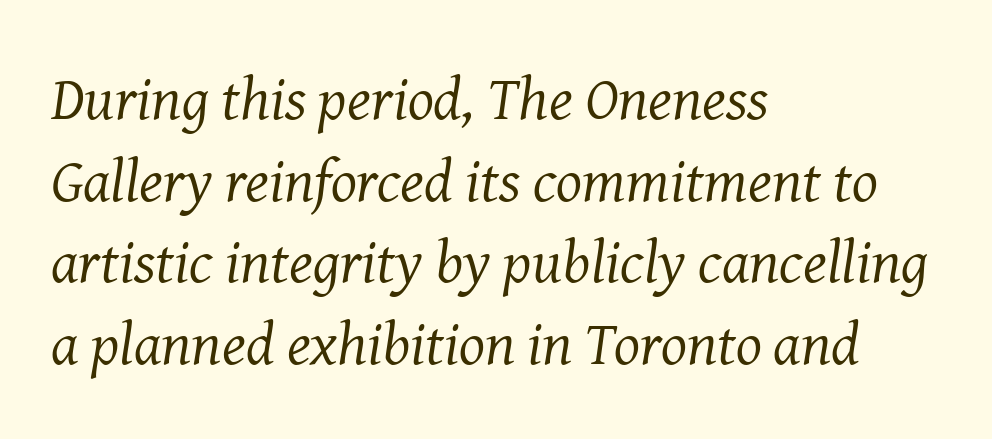
Q: Is the text bold? A: No.
Q: Is the text italic (slanted)? A: Yes, it leans right by about 8 degrees.
Q: Is the typeface a serif or a sans-serif typeface? A: Serif.
Q: Is the text underlined? A: No.
Q: How is the paragraph aligned? A: Left-aligned.
Q: Is the spacing between letters normal or unusually wide? A: Normal.
Q: Is the spacing between lines tight, normal or loose? A: Normal.
Q: Width (condensed, normal, or wide)? A: Normal.
Q: Stroke contrast? A: Medium.
Q: x-height? A: Medium.
Q: Monospaced? A: No.
